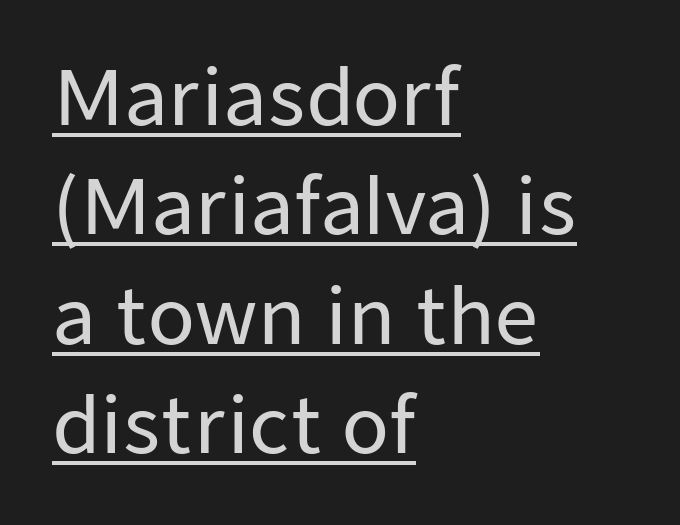
Q: Is the text italic (slanted)? A: No, it is upright.
Q: Is the typeface a serif or a sans-serif typeface? A: Sans-serif.
Q: Is the text underlined? A: Yes.
Q: How is the paragraph aligned? A: Left-aligned.
Q: Is the spacing between letters normal or unusually wide? A: Normal.
Q: Is the spacing between lines tight, normal or loose? A: Normal.
Q: Width (condensed, normal, or wide)? A: Normal.
Q: Stroke contrast? A: Low.
Q: x-height? A: Medium.
Q: Monospaced? A: No.
